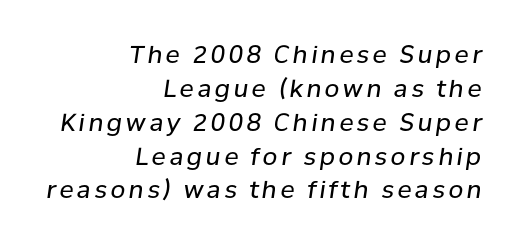
{"italic": "yes", "lean": "right", "slant_degrees": 8, "bold": "no", "underline": "no", "align": "right", "line_spacing": "normal", "line_spacing_ratio": 1.41, "glyph_px": 24}
